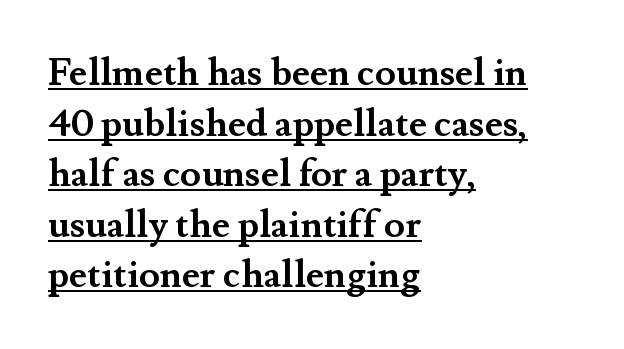
Rows of type keep a routine distance in the vertical direction. Line starts are locked; line ends wander. Plenty of ink on the page — the face is bold. Between one letter and the next there's only the usual sliver of space.
